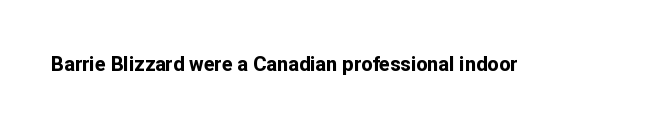
The image shows 20 px bold type, upright; set normal letter spacing, not underlined.
